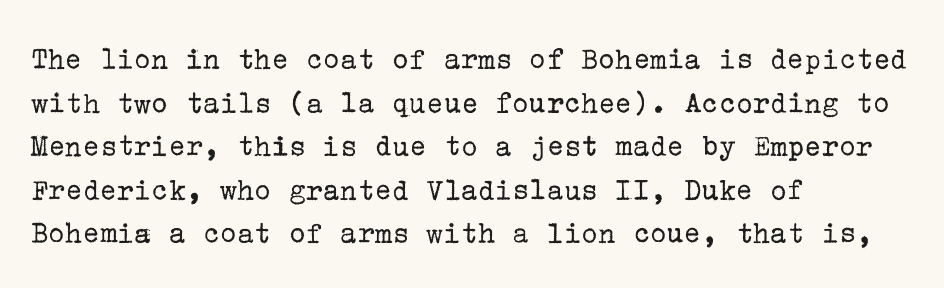
{"serif": "yes", "italic": "no", "bold": "no", "weight": "regular", "width": "normal", "stroke_contrast": "low", "x_height": "medium", "underline": "no", "align": "left", "line_spacing": "normal", "line_spacing_ratio": 1.36, "letter_spacing": "normal", "letter_spacing_em": 0.0, "glyph_px": 32}
